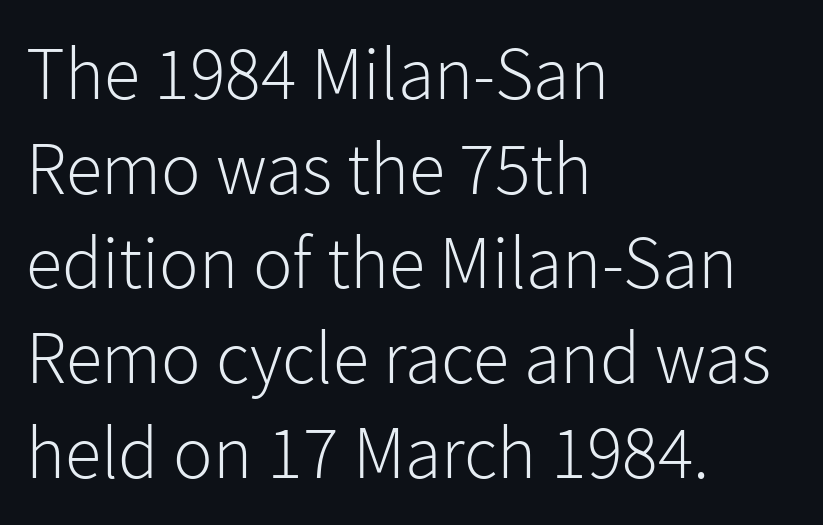
A typesetter would call this leading conventional body-copy spacing. Are there feet on the stems? There aren't — it's a sans. Is this a fixed-width face? No — the glyphs have proportional, varying widths. No chunkiness to these letters — they're not bold. The typesetter chose a ragged-right arrangement here. This rendering leaves character spacing at its baseline value.
